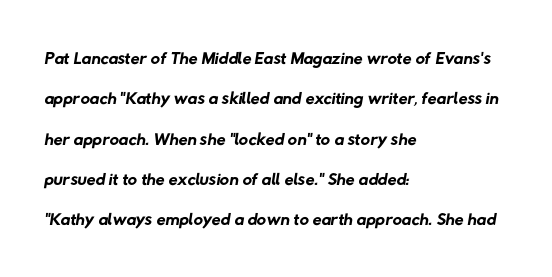
The image shows 26 px text type; set left-aligned, normal line spacing (1.55x), normal letter spacing, not underlined.
